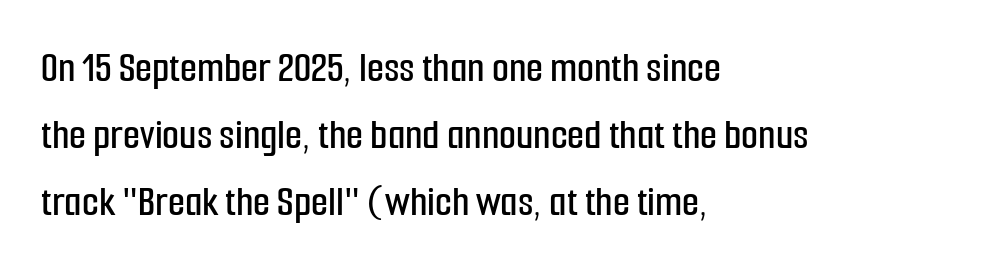
The image shows 44 px condensed sans-serif type, upright; set left-aligned, normal line spacing (1.52x), normal letter spacing, not underlined; low stroke contrast and a medium x-height.
